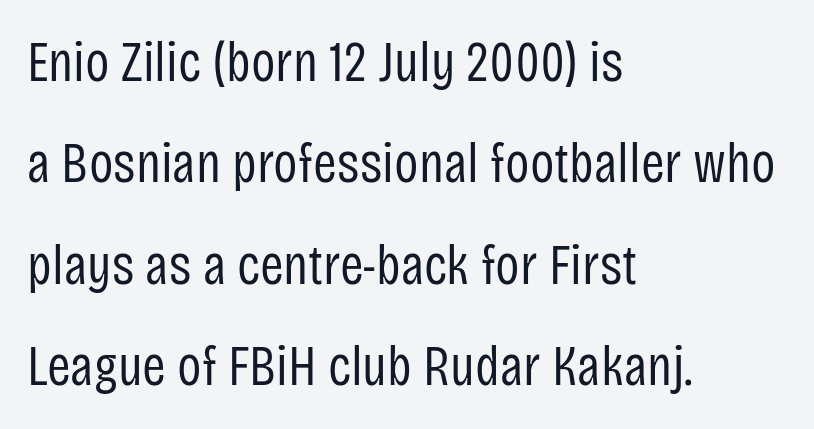
Q: Is the text bold? A: No.
Q: Is the text italic (slanted)? A: No, it is upright.
Q: Is the typeface a serif or a sans-serif typeface? A: Sans-serif.
Q: Is the text underlined? A: No.
Q: How is the paragraph aligned? A: Left-aligned.
Q: Is the spacing between letters normal or unusually wide? A: Normal.
Q: Width (condensed, normal, or wide)? A: Condensed.
Q: Stroke contrast? A: Low.
Q: x-height? A: Large.
Q: Monospaced? A: No.
